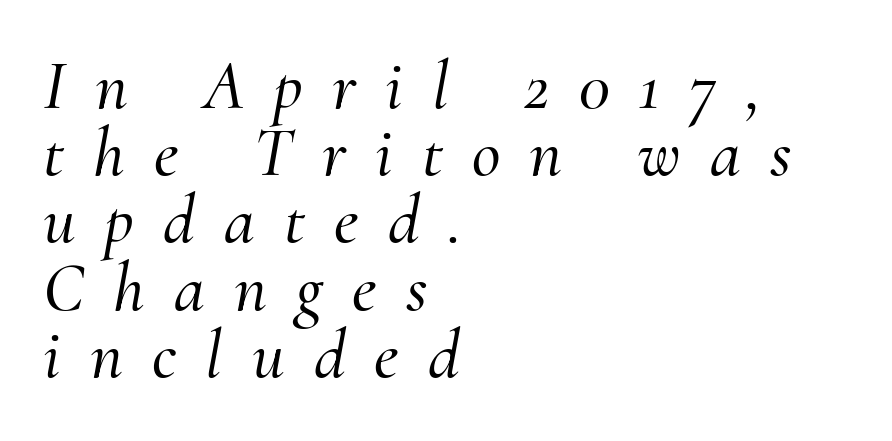
{"serif": "yes", "italic": "yes", "lean": "right", "slant_degrees": 10, "width": "normal", "stroke_contrast": "medium", "x_height": "small", "monospaced": "no", "underline": "no", "align": "left", "line_spacing": "tight", "line_spacing_ratio": 0.96, "letter_spacing": "wide", "letter_spacing_em": 0.42, "glyph_px": 70}
